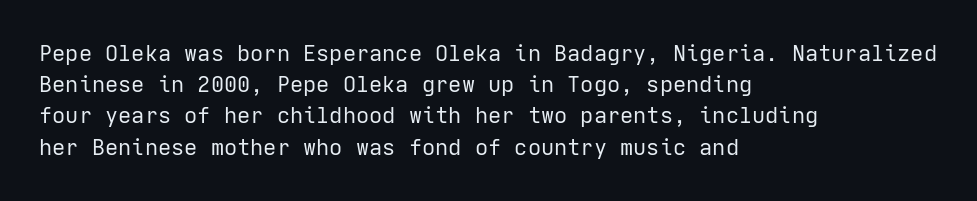
The image shows 22 px text type, upright; set left-aligned, normal line spacing (1.42x), normal letter spacing, not underlined.
